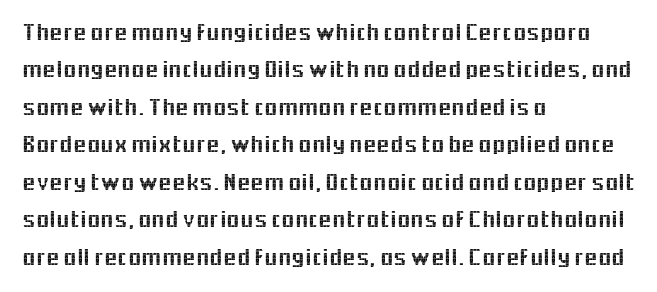
Q: Is the text italic (slanted)? A: No, it is upright.
Q: Is the text underlined? A: No.
Q: How is the paragraph aligned? A: Left-aligned.
Q: Is the spacing between letters normal or unusually wide? A: Normal.
Q: Is the spacing between lines tight, normal or loose? A: Normal.
